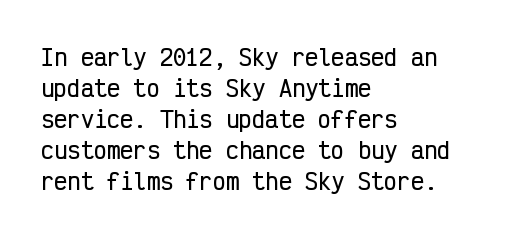
Q: Is the text italic (slanted)? A: No, it is upright.
Q: Is the text underlined? A: No.
Q: How is the paragraph aligned? A: Left-aligned.
Q: Is the spacing between letters normal or unusually wide? A: Normal.
Q: Is the spacing between lines tight, normal or loose? A: Normal.
